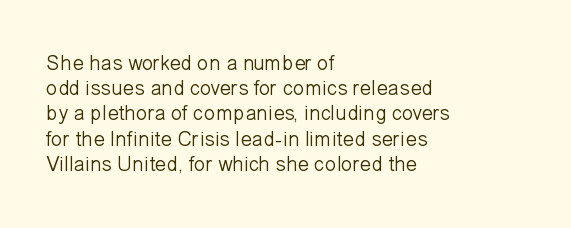
{"italic": "no", "bold": "no", "underline": "no", "align": "left", "line_spacing_ratio": 1.2, "letter_spacing": "normal", "letter_spacing_em": 0.0, "glyph_px": 21}
